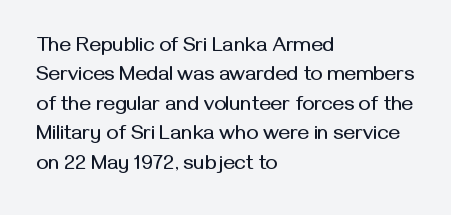
{"italic": "no", "underline": "no", "align": "left", "line_spacing": "normal", "line_spacing_ratio": 1.47, "letter_spacing": "normal", "letter_spacing_em": 0.0, "glyph_px": 20}
